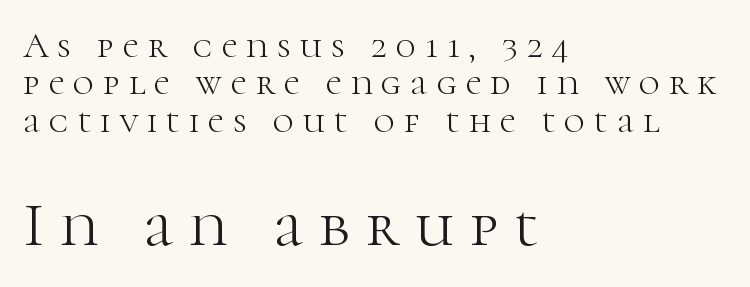
Q: Is the text bold? A: No.
Q: Is the text italic (slanted)? A: No, it is upright.
Q: Is the typeface a serif or a sans-serif typeface? A: Serif.
Q: Is the text underlined? A: No.
Q: How is the paragraph aligned? A: Left-aligned.
Q: Is the spacing between letters normal or unusually wide? A: Unusually wide.
Q: Is the spacing between lines tight, normal or loose? A: Tight.
Q: Which block of text is set in a larger size, the first (top) or the second (bottom)? A: The second (bottom) one.
Q: Width (condensed, normal, or wide)? A: Normal.
Q: Stroke contrast? A: High.
Q: x-height? A: Medium.
Q: Monospaced? A: No.
